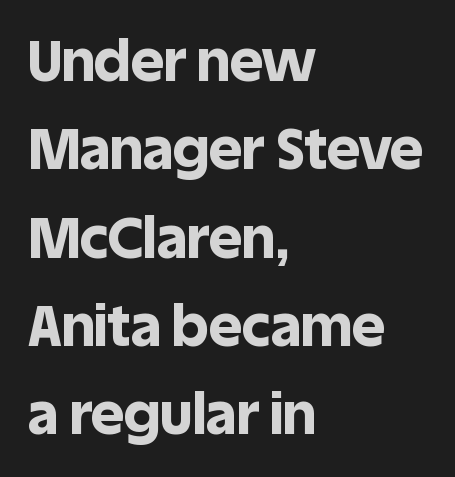
The image shows 57 px bold sans-serif type, upright; set left-aligned, normal line spacing (1.55x), normal letter spacing, not underlined; a large x-height.
